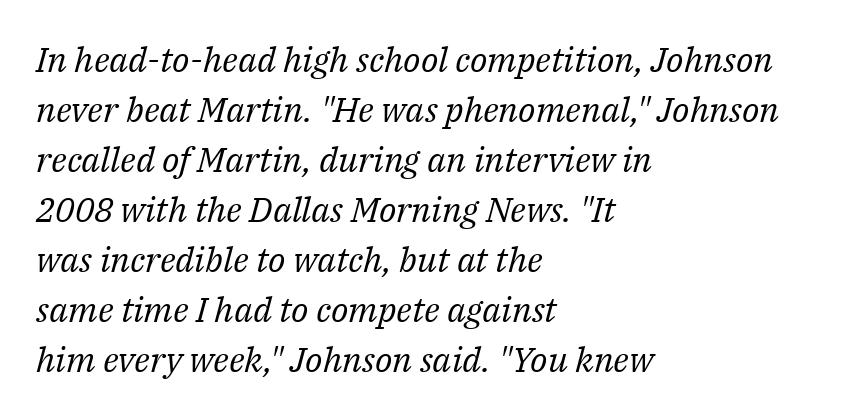
{"serif": "yes", "italic": "yes", "lean": "right", "slant_degrees": 14, "bold": "no", "weight": "regular", "width": "normal", "stroke_contrast": "medium", "x_height": "medium", "monospaced": "no", "underline": "no", "align": "left", "line_spacing": "normal", "line_spacing_ratio": 1.43, "letter_spacing": "normal", "letter_spacing_em": 0.0, "glyph_px": 35}
